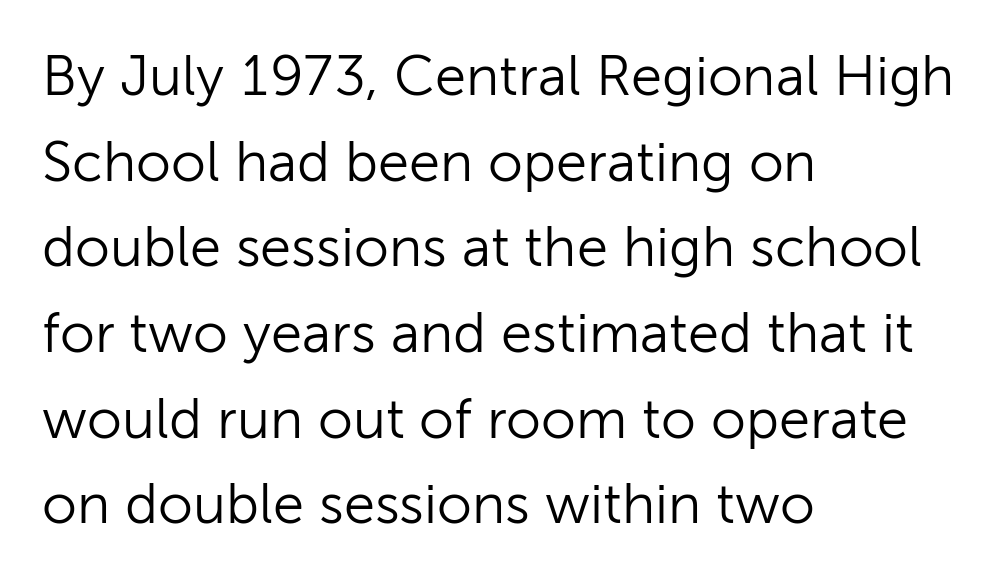
The image shows 56 px light sans-serif type, upright; set left-aligned, normal line spacing (1.53x), normal letter spacing, not underlined; low stroke contrast and a medium x-height.
